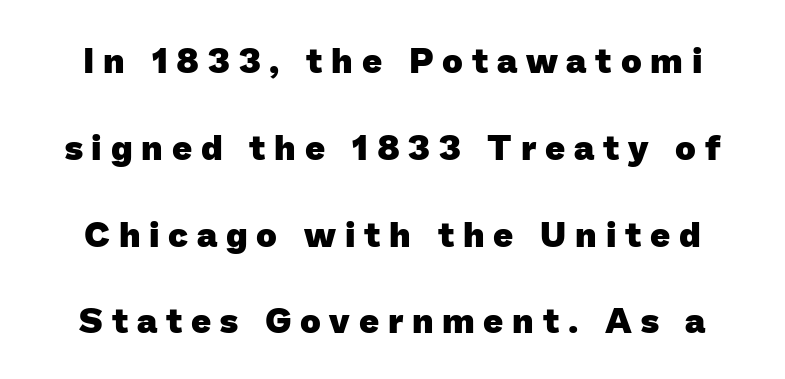
Does the weight exceed regular? Yes, all the way to bold. If you measured baseline to baseline, you'd find a long distance. The characters display no serif detailing; their extremities are plain. Lines of text with bare space underneath. These lines are rendered in a variable-pitch font. Between one letter and the next there's a generous, obvious gap.
